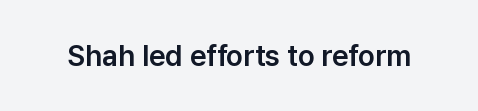
Q: Is the text italic (slanted)? A: No, it is upright.
Q: Is the typeface a serif or a sans-serif typeface? A: Sans-serif.
Q: Is the text underlined? A: No.
Q: Is the spacing between letters normal or unusually wide? A: Normal.
Q: Width (condensed, normal, or wide)? A: Normal.
Q: Stroke contrast? A: Low.
Q: x-height? A: Medium.
Q: Monospaced? A: No.
